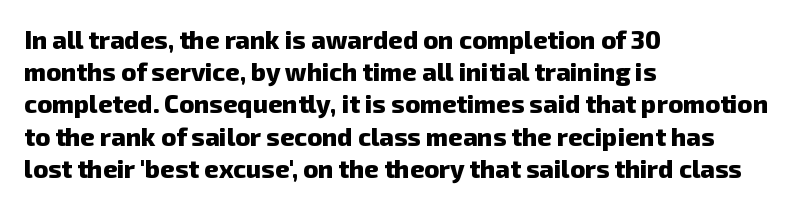
Q: Is the text bold? A: Yes.
Q: Is the text underlined? A: No.
Q: How is the paragraph aligned? A: Left-aligned.
Q: Is the spacing between letters normal or unusually wide? A: Normal.
Q: Is the spacing between lines tight, normal or loose? A: Normal.
